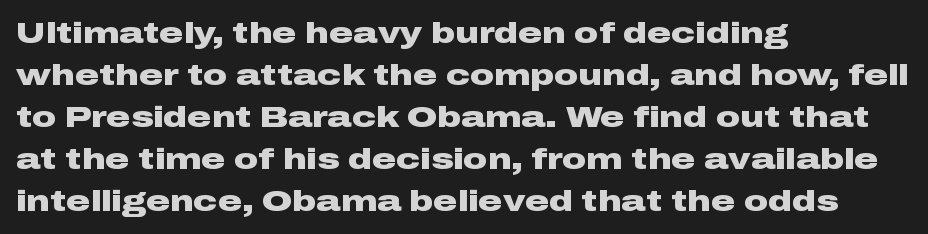
Q: Is the text bold? A: Yes.
Q: Is the text italic (slanted)? A: No, it is upright.
Q: Is the typeface a serif or a sans-serif typeface? A: Sans-serif.
Q: Is the text underlined? A: No.
Q: How is the paragraph aligned? A: Left-aligned.
Q: Is the spacing between letters normal or unusually wide? A: Normal.
Q: Is the spacing between lines tight, normal or loose? A: Normal.
Q: Width (condensed, normal, or wide)? A: Wide.
Q: Stroke contrast? A: Low.
Q: x-height? A: Medium.
Q: Monospaced? A: No.
